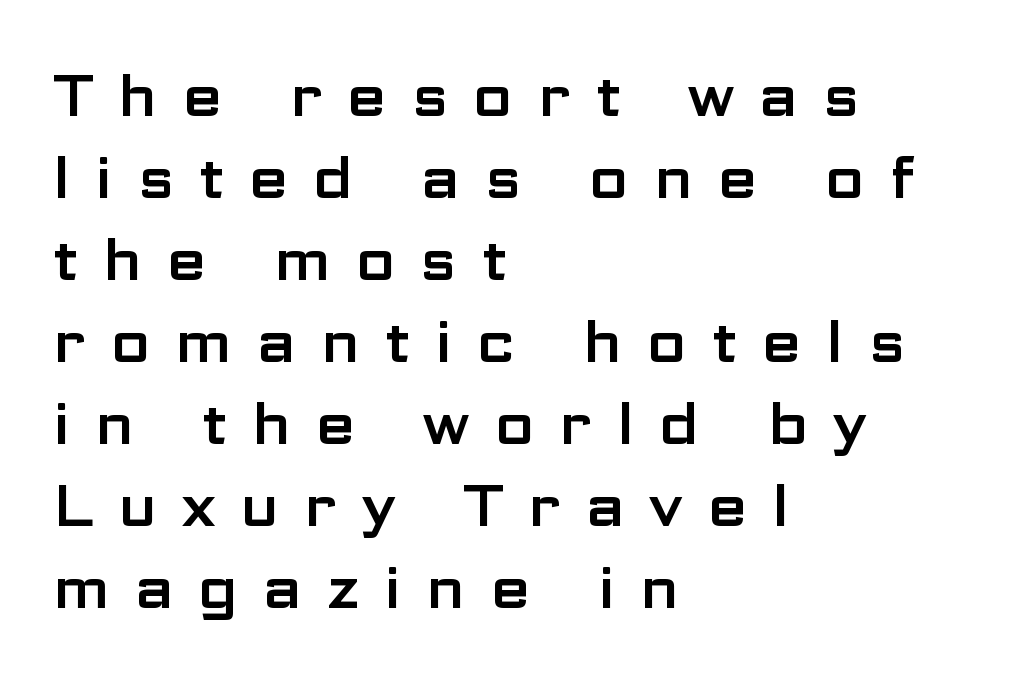
{"serif": "no", "italic": "no", "width": "wide", "stroke_contrast": "low", "x_height": "medium", "monospaced": "no", "underline": "no", "align": "left", "line_spacing": "normal", "line_spacing_ratio": 1.44, "letter_spacing": "wide", "letter_spacing_em": 0.44, "glyph_px": 57}
